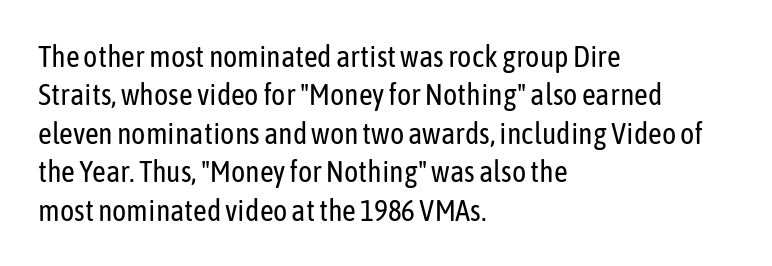
{"serif": "no", "italic": "no", "bold": "no", "weight": "regular", "width": "condensed", "stroke_contrast": "low", "x_height": "medium", "monospaced": "no", "underline": "no", "align": "left", "line_spacing": "normal", "line_spacing_ratio": 1.28, "letter_spacing": "normal", "letter_spacing_em": 0.0, "glyph_px": 30}
